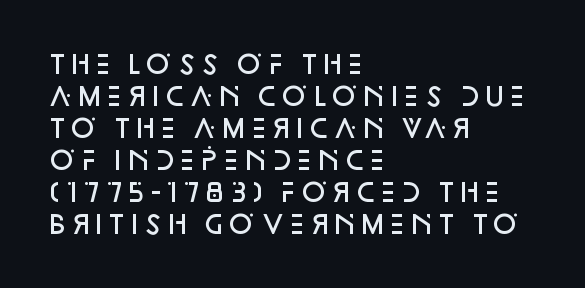
Q: Is the text bold? A: Semi-bold.
Q: Is the text italic (slanted)? A: No, it is upright.
Q: Is the text underlined? A: No.
Q: How is the paragraph aligned? A: Left-aligned.
Q: Is the spacing between letters normal or unusually wide? A: Normal.
Q: Is the spacing between lines tight, normal or loose? A: Normal.
